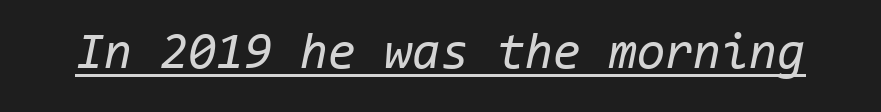
The image shows 51 px regular-weight type, italic (leaning right), monospaced; set normal letter spacing, underlined; low stroke contrast and a medium x-height.
